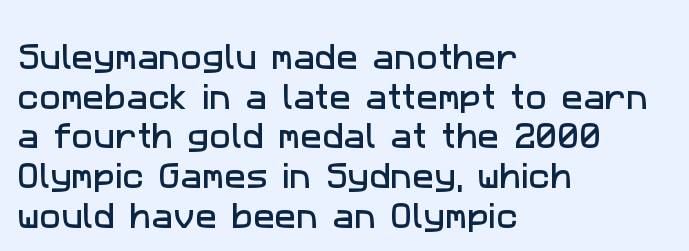
{"serif": "no", "width": "normal", "stroke_contrast": "low", "x_height": "medium", "monospaced": "no", "underline": "no", "align": "left", "line_spacing": "normal", "line_spacing_ratio": 1.37, "letter_spacing": "normal", "letter_spacing_em": 0.0, "glyph_px": 29}
